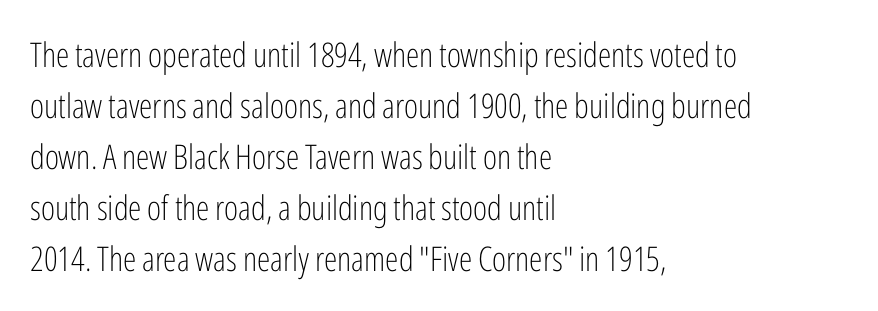
Varying glyph widths throughout — classic text-font behaviour. Nobody touched the tracking dial on this one. Short and long lines alike share a common starting point at left. Beneath every word, the page is bare. The type sits square on the baseline with zero lean.
